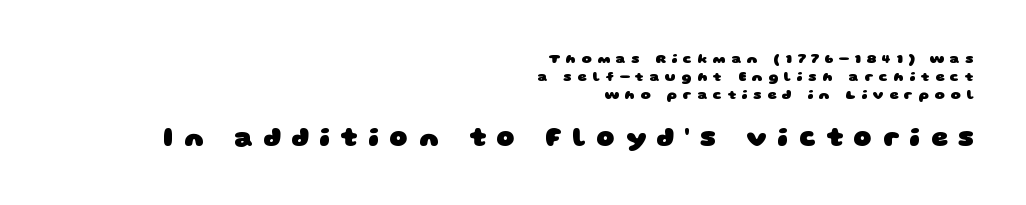
The image shows 26 px bold type; set right-aligned, normal line spacing (1.28x), unusually wide letter spacing (+0.4 em), not underlined; the second (bottom) block is 1.86x larger.
